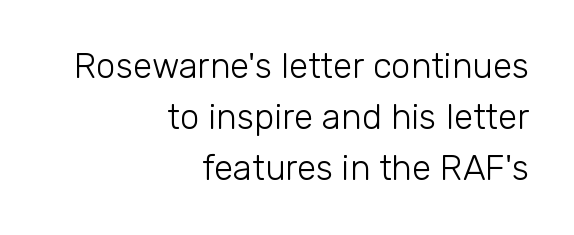
Q: Is the text bold? A: No.
Q: Is the text italic (slanted)? A: No, it is upright.
Q: Is the typeface a serif or a sans-serif typeface? A: Sans-serif.
Q: Is the text underlined? A: No.
Q: How is the paragraph aligned? A: Right-aligned.
Q: Is the spacing between letters normal or unusually wide? A: Normal.
Q: Is the spacing between lines tight, normal or loose? A: Normal.
Q: Width (condensed, normal, or wide)? A: Normal.
Q: Stroke contrast? A: Low.
Q: x-height? A: Medium.
Q: Monospaced? A: No.
